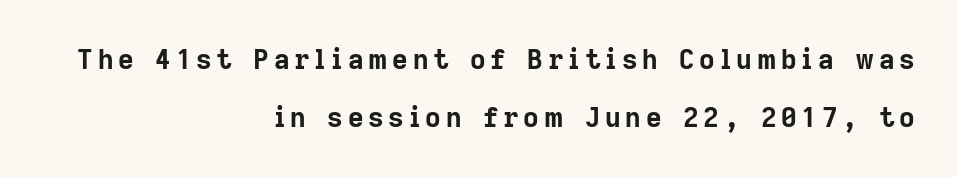
{"italic": "no", "bold": "yes", "underline": "no", "align": "right", "line_spacing": "loose", "line_spacing_ratio": 2.14, "glyph_px": 27}
